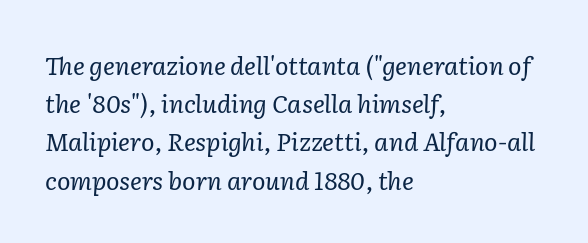
The image shows 25 px text type, italic (leaning right); set left-aligned, normal line spacing (1.53x), normal letter spacing, not underlined.
